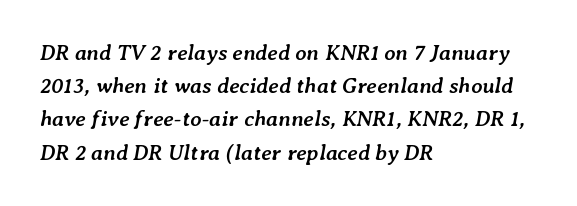
Q: Is the text bold? A: Yes.
Q: Is the text italic (slanted)? A: Yes, it leans right by about 7 degrees.
Q: Is the text underlined? A: No.
Q: How is the paragraph aligned? A: Left-aligned.
Q: Is the spacing between letters normal or unusually wide? A: Normal.
Q: Is the spacing between lines tight, normal or loose? A: Normal.
